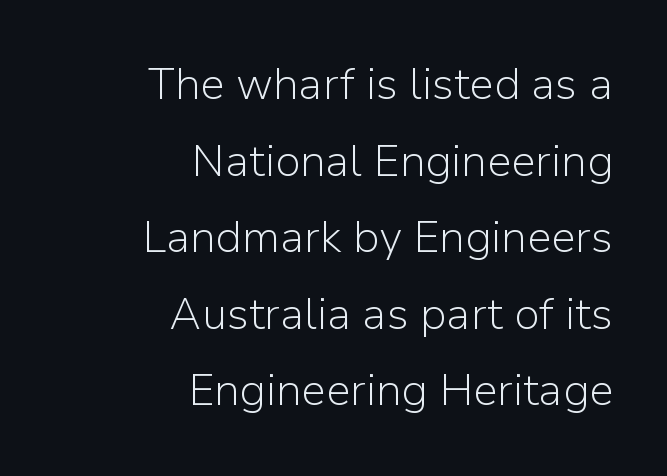
Q: Is the text bold? A: No.
Q: Is the text italic (slanted)? A: No, it is upright.
Q: Is the typeface a serif or a sans-serif typeface? A: Sans-serif.
Q: Is the text underlined? A: No.
Q: How is the paragraph aligned? A: Right-aligned.
Q: Is the spacing between letters normal or unusually wide? A: Normal.
Q: Width (condensed, normal, or wide)? A: Normal.
Q: Stroke contrast? A: Low.
Q: x-height? A: Medium.
Q: Monospaced? A: No.
